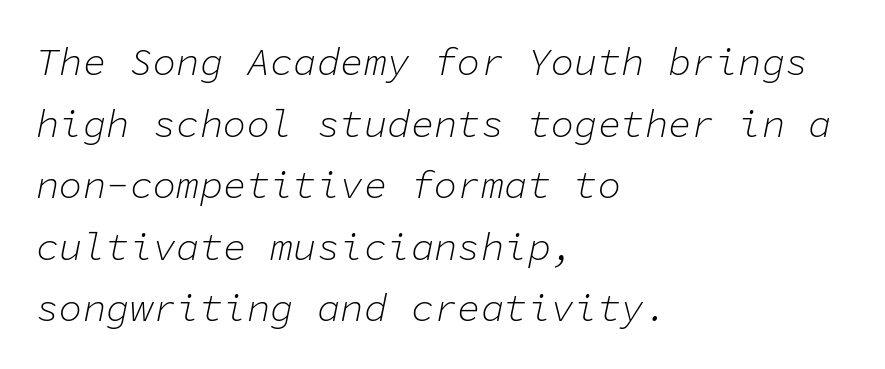
Q: Is the text bold? A: No.
Q: Is the text italic (slanted)? A: Yes, it leans right by about 11 degrees.
Q: Is the text underlined? A: No.
Q: How is the paragraph aligned? A: Left-aligned.
Q: Is the spacing between letters normal or unusually wide? A: Normal.
Q: Is the spacing between lines tight, normal or loose? A: Normal.
Q: Width (condensed, normal, or wide)? A: Normal.
Q: Stroke contrast? A: Low.
Q: x-height? A: Medium.
Q: Monospaced? A: Yes.
